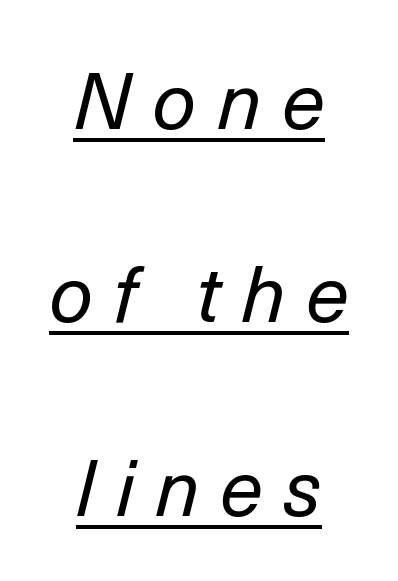
{"italic": "yes", "lean": "right", "slant_degrees": 14, "bold": "no", "weight": "regular", "width": "normal", "stroke_contrast": "low", "x_height": "medium", "monospaced": "no", "underline": "yes", "align": "center", "line_spacing": "loose", "line_spacing_ratio": 2.48, "letter_spacing": "wide", "letter_spacing_em": 0.26, "glyph_px": 78}
